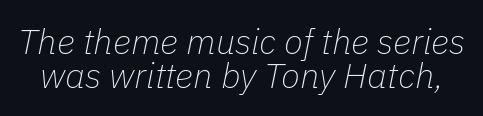
Q: Is the text bold? A: No.
Q: Is the text italic (slanted)? A: Yes, it leans right by about 11 degrees.
Q: Is the text underlined? A: No.
Q: Is the spacing between letters normal or unusually wide? A: Normal.
Q: Is the spacing between lines tight, normal or loose? A: Tight.
Q: Width (condensed, normal, or wide)? A: Normal.
Q: Stroke contrast? A: Low.
Q: x-height? A: Medium.
Q: Monospaced? A: No.
